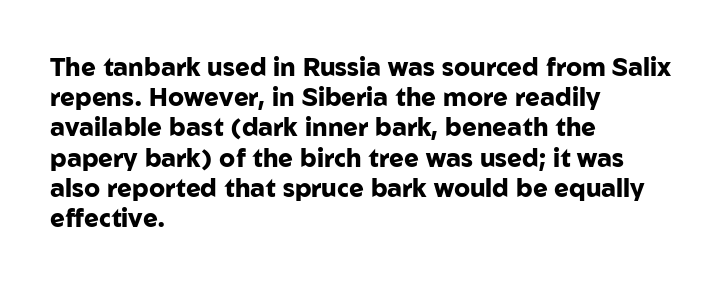
{"italic": "no", "bold": "yes", "underline": "no", "align": "left", "line_spacing_ratio": 1.21, "letter_spacing": "normal", "letter_spacing_em": 0.0, "glyph_px": 25}
